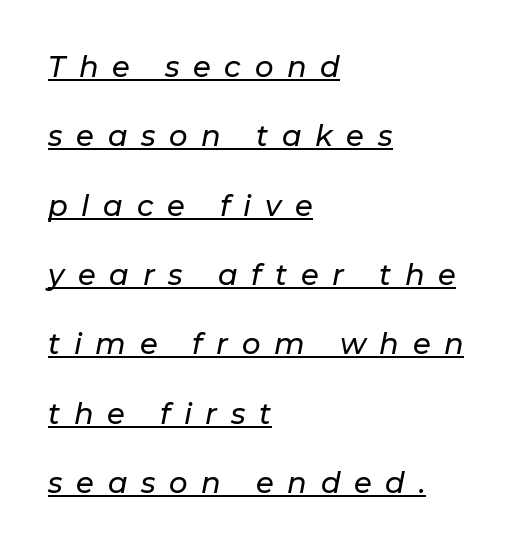
The image shows 29 px text type, italic (leaning right); set left-aligned, loose line spacing (2.39x), unusually wide letter spacing (+0.47 em), underlined; low stroke contrast and a medium x-height.
